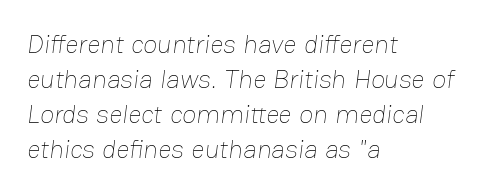
The image shows 26 px text type; set left-aligned, normal line spacing (1.35x), normal letter spacing, not underlined.
